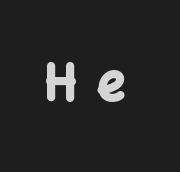
The image shows 49 px bold sans-serif type, upright; set unusually wide letter spacing (+0.4 em), not underlined; low stroke contrast and a medium x-height.
